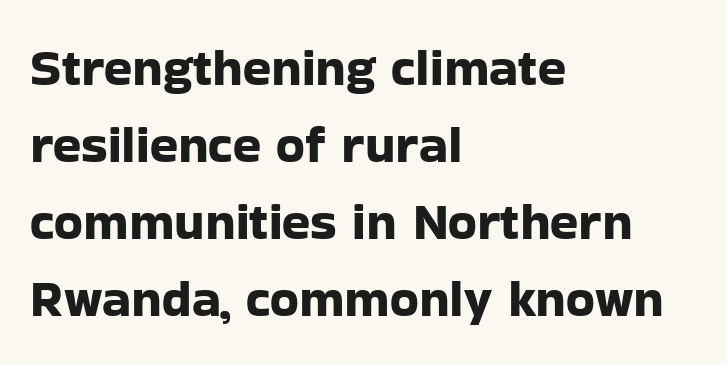
Q: Is the text italic (slanted)? A: No, it is upright.
Q: Is the typeface a serif or a sans-serif typeface? A: Sans-serif.
Q: Is the text underlined? A: No.
Q: How is the paragraph aligned? A: Left-aligned.
Q: Is the spacing between letters normal or unusually wide? A: Normal.
Q: Is the spacing between lines tight, normal or loose? A: Normal.
Q: Width (condensed, normal, or wide)? A: Normal.
Q: Stroke contrast? A: Low.
Q: x-height? A: Medium.
Q: Monospaced? A: No.
